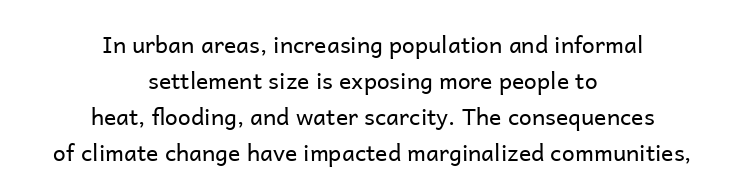
{"italic": "no", "bold": "no", "underline": "no", "align": "center", "line_spacing": "normal", "line_spacing_ratio": 1.56, "letter_spacing": "normal", "letter_spacing_em": 0.0, "glyph_px": 23}
